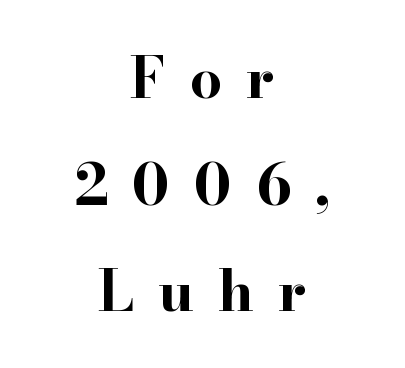
The image shows 58 px bold, wide serif type, upright; set centered, line spacing 1.84x, unusually wide letter spacing (+0.41 em), not underlined; high stroke contrast and a small x-height.
